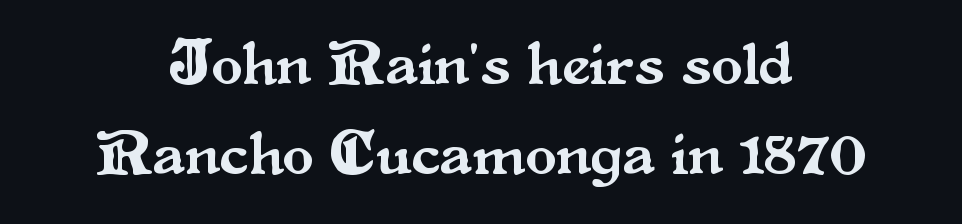
The image shows 63 px serif type, upright; set centered, normal line spacing (1.43x), normal letter spacing, not underlined; medium stroke contrast and a small x-height.
